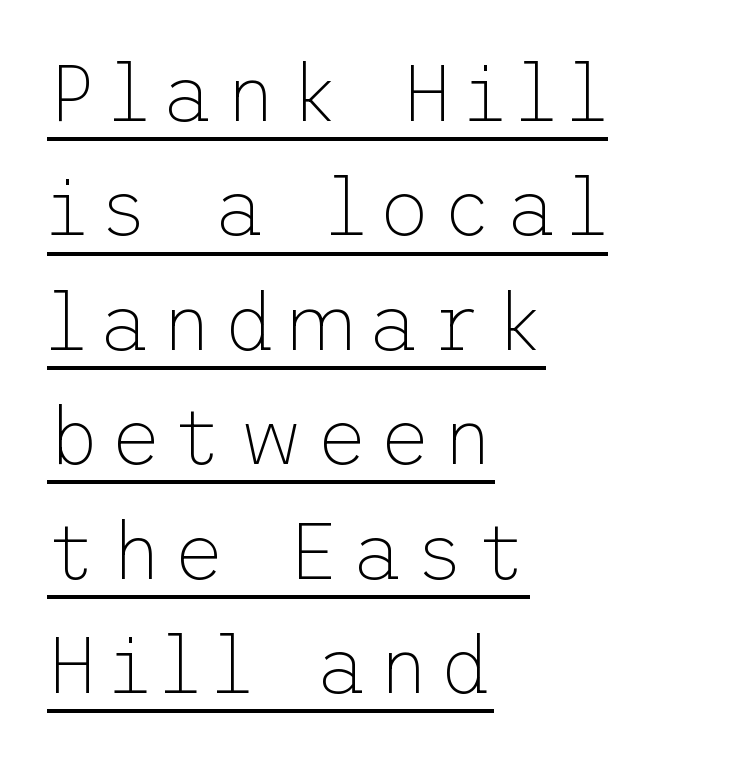
The rendered words wear a rule along their underside. This reads as an unemphasized weight, regular at the heaviest. Students, observe: this is what conventionally led text looks like. Quick note: not italic, upright.
